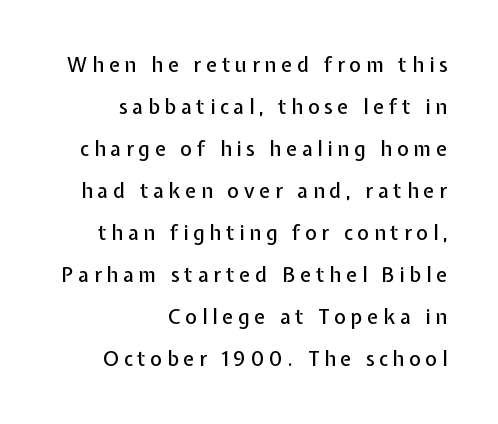
The image shows 20 px text type, upright; set right-aligned, loose line spacing (2.1x), unusually wide letter spacing (+0.24 em), not underlined.
